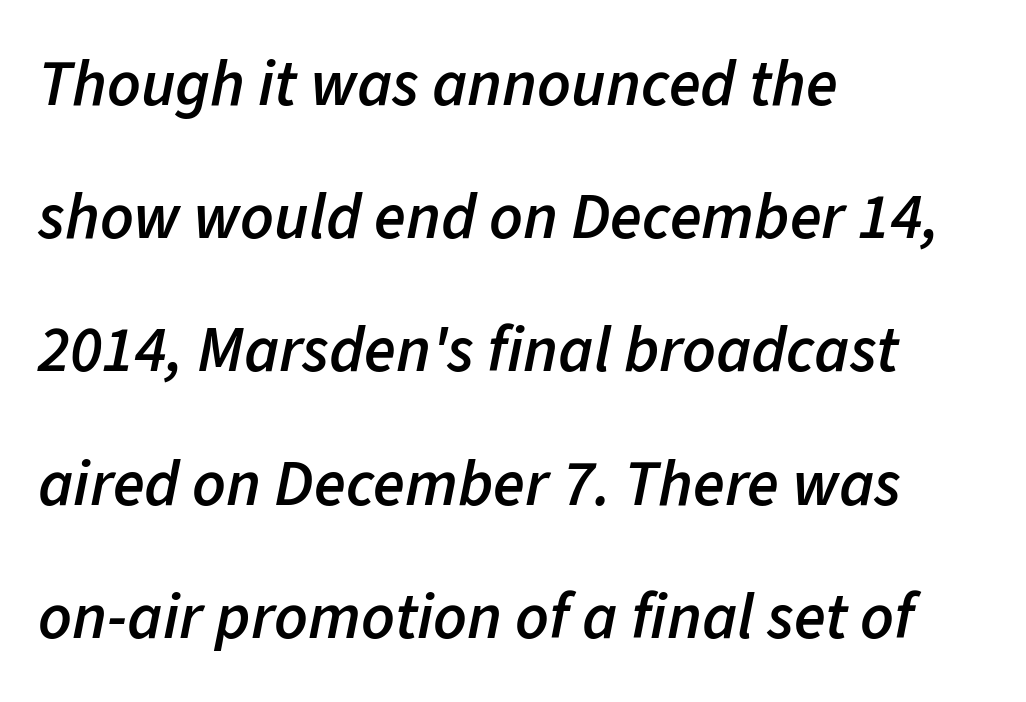
Q: Is the text bold? A: Semi-bold.
Q: Is the text italic (slanted)? A: Yes, it leans right by about 11 degrees.
Q: Is the text underlined? A: No.
Q: How is the paragraph aligned? A: Left-aligned.
Q: Is the spacing between letters normal or unusually wide? A: Normal.
Q: Is the spacing between lines tight, normal or loose? A: Loose.
Q: Width (condensed, normal, or wide)? A: Normal.
Q: Stroke contrast? A: Low.
Q: x-height? A: Medium.
Q: Monospaced? A: No.
